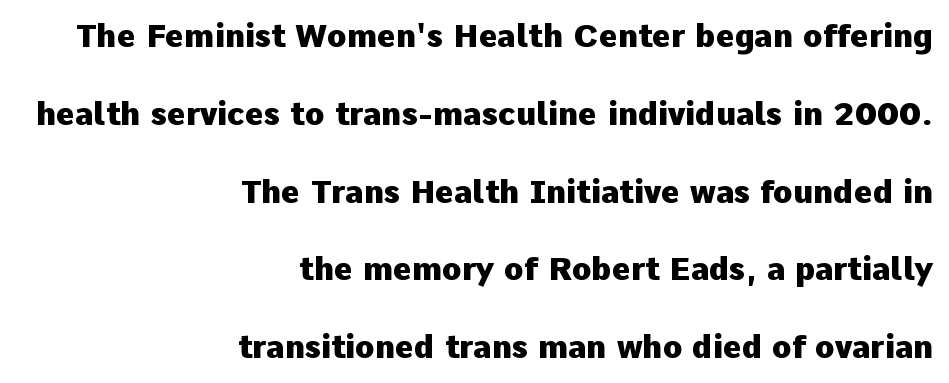
{"serif": "no", "italic": "no", "bold": "yes", "weight": "heavy", "width": "normal", "stroke_contrast": "low", "x_height": "medium", "monospaced": "no", "underline": "no", "align": "right", "line_spacing": "loose", "line_spacing_ratio": 2.43, "letter_spacing": "normal", "letter_spacing_em": 0.0, "glyph_px": 32}
